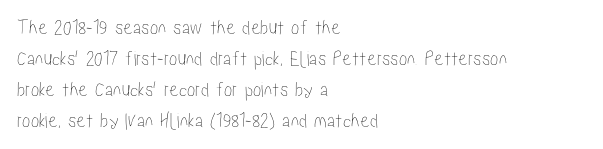
The image shows 21 px text type, upright; set left-aligned, normal line spacing (1.47x), normal letter spacing, not underlined.
